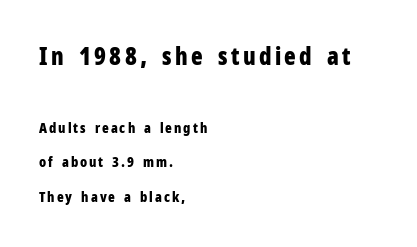
Q: Is the text bold? A: Yes.
Q: Is the text italic (slanted)? A: No, it is upright.
Q: Is the text underlined? A: No.
Q: How is the paragraph aligned? A: Left-aligned.
Q: Is the spacing between lines tight, normal or loose? A: Loose.
Q: Which block of text is set in a larger size, the first (top) or the second (bottom)? A: The first (top) one.
